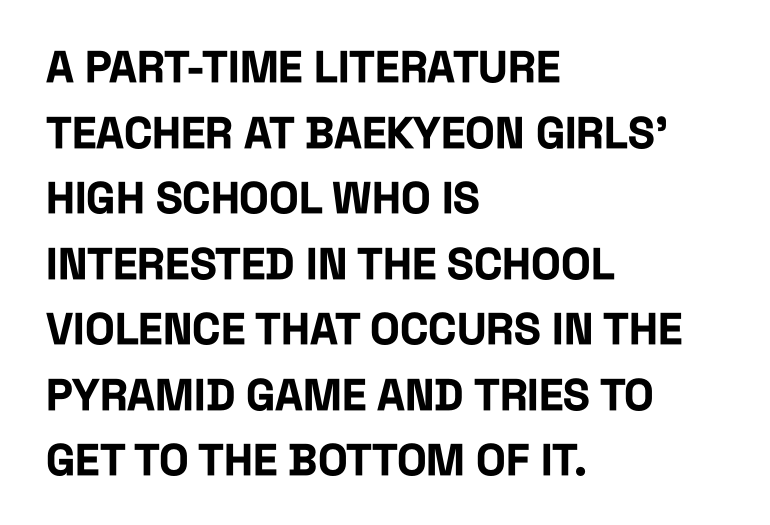
Q: Is the text bold? A: Yes.
Q: Is the text italic (slanted)? A: No, it is upright.
Q: Is the typeface a serif or a sans-serif typeface? A: Sans-serif.
Q: Is the text underlined? A: No.
Q: How is the paragraph aligned? A: Left-aligned.
Q: Is the spacing between letters normal or unusually wide? A: Normal.
Q: Is the spacing between lines tight, normal or loose? A: Normal.
Q: Width (condensed, normal, or wide)? A: Condensed.
Q: Stroke contrast? A: Low.
Q: x-height? A: Large.
Q: Monospaced? A: No.
